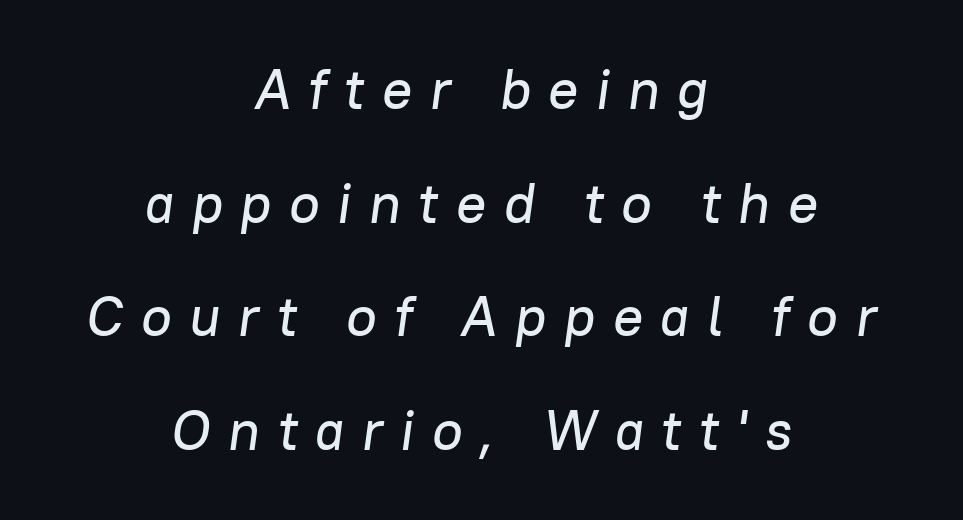
Is this a fixed-width face? No — the glyphs have proportional, varying widths. Neither beginnings nor endings align; midpoints do. The tracking reads as deliberately expanded to a designer's eye. The string is rendered with underlining switched off. Yep, that's italic — everything's leaning.
